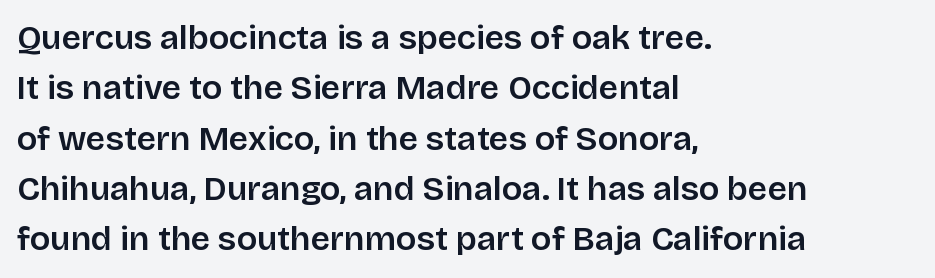
Q: Is the text bold? A: Semi-bold.
Q: Is the text italic (slanted)? A: No, it is upright.
Q: Is the typeface a serif or a sans-serif typeface? A: Sans-serif.
Q: Is the text underlined? A: No.
Q: How is the paragraph aligned? A: Left-aligned.
Q: Is the spacing between letters normal or unusually wide? A: Normal.
Q: Is the spacing between lines tight, normal or loose? A: Normal.
Q: Width (condensed, normal, or wide)? A: Normal.
Q: Stroke contrast? A: Low.
Q: x-height? A: Large.
Q: Monospaced? A: No.
